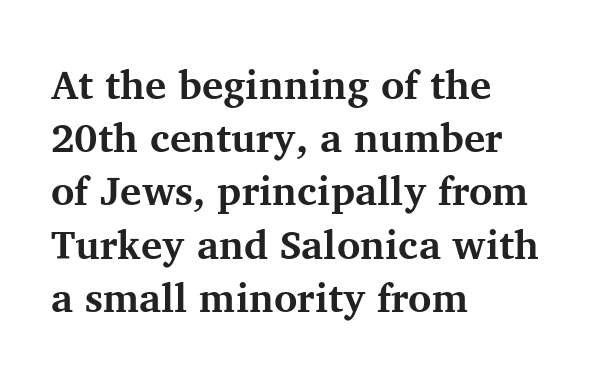
Q: Is the text bold? A: Yes.
Q: Is the text italic (slanted)? A: No, it is upright.
Q: Is the typeface a serif or a sans-serif typeface? A: Serif.
Q: Is the text underlined? A: No.
Q: How is the paragraph aligned? A: Left-aligned.
Q: Is the spacing between letters normal or unusually wide? A: Normal.
Q: Is the spacing between lines tight, normal or loose? A: Normal.
Q: Width (condensed, normal, or wide)? A: Normal.
Q: Stroke contrast? A: Medium.
Q: x-height? A: Medium.
Q: Monospaced? A: No.
